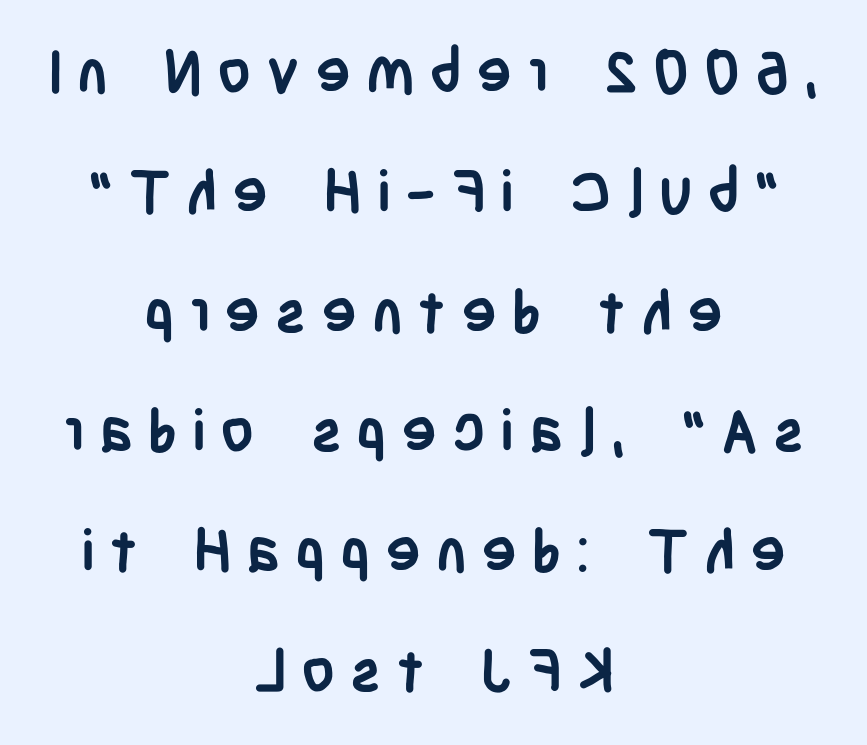
The image shows 59 px semibold, condensed sans-serif type, upright; set centered, loose line spacing (2.03x), unusually wide letter spacing (+0.25 em), not underlined; low stroke contrast and a large x-height.
